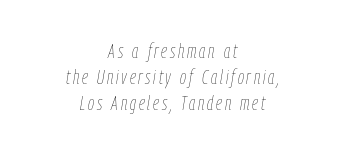
Q: Is the text bold? A: No.
Q: Is the text italic (slanted)? A: Yes, it leans right by about 9 degrees.
Q: Is the text underlined? A: No.
Q: How is the paragraph aligned? A: Centered.
Q: Is the spacing between lines tight, normal or loose? A: Normal.
